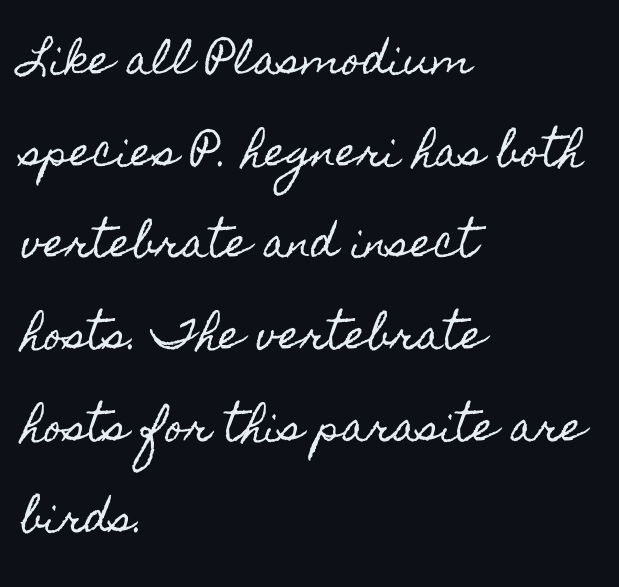
Q: Is the text italic (slanted)? A: Yes.
Q: Is the text underlined? A: No.
Q: How is the paragraph aligned? A: Left-aligned.
Q: Is the spacing between letters normal or unusually wide? A: Normal.
Q: Is the spacing between lines tight, normal or loose? A: Loose.
Q: Width (condensed, normal, or wide)? A: Condensed.
Q: x-height? A: Small.
Q: Monospaced? A: No.
